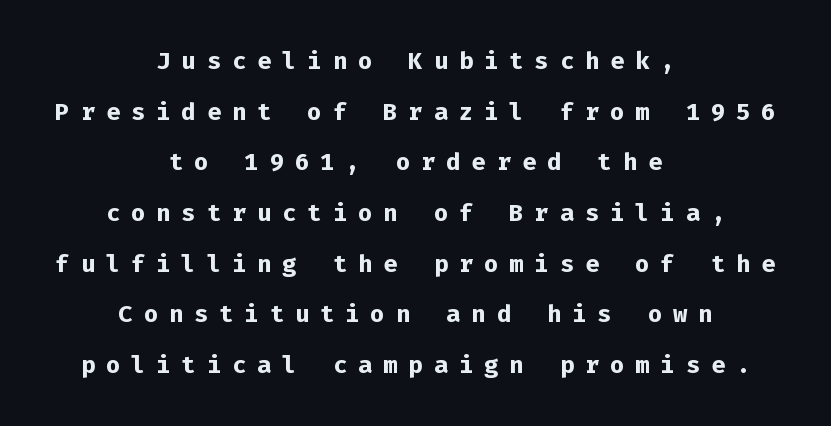
The image shows 24 px bold type, upright; set centered, loose line spacing (2.11x), unusually wide letter spacing (+0.45 em), not underlined.
